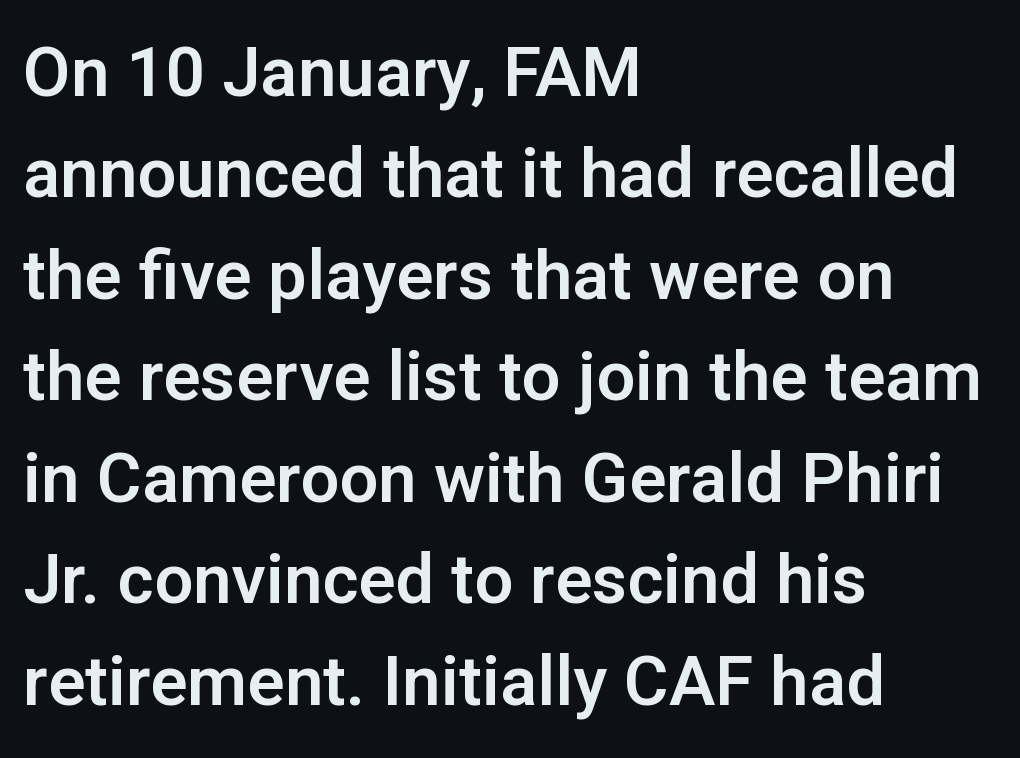
{"serif": "no", "italic": "no", "width": "normal", "stroke_contrast": "low", "x_height": "medium", "monospaced": "no", "underline": "no", "align": "left", "line_spacing": "normal", "line_spacing_ratio": 1.47, "letter_spacing": "normal", "letter_spacing_em": 0.0, "glyph_px": 69}
